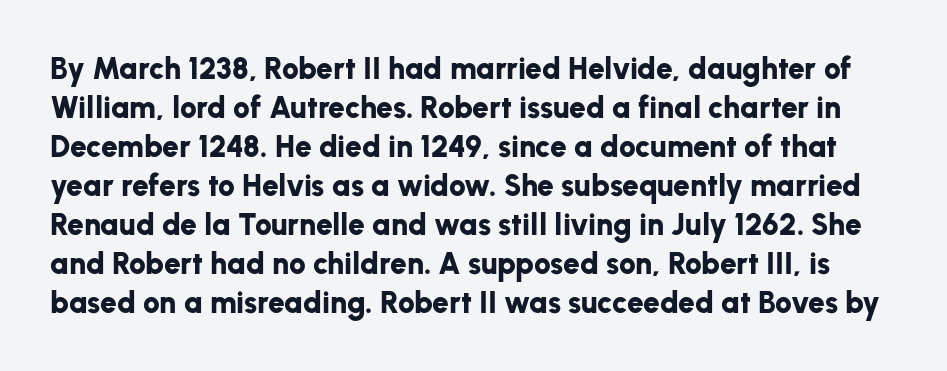
The letters advance in unequal steps, a hallmark of proportional type. Strokes here are thick enough to call this a true bold. Spacing between characters is what you'd get straight out of the box. The type family on display is of the sans-serif kind. Does the lettering tilt? It doesn't — this is upright.
